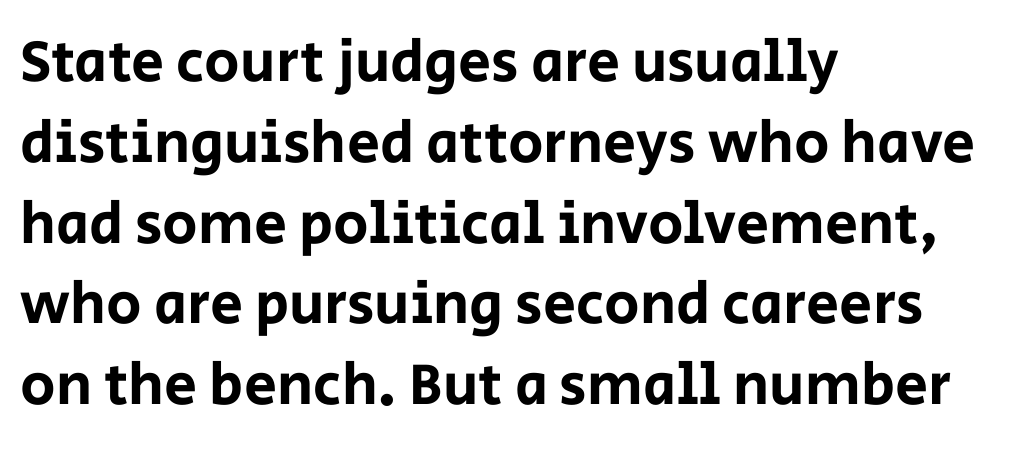
Leading matches the norm, producing a regular column. Line beginnings align vertically; line endings do not. Check the space under the baseline: it is left empty. Font category for this specimen: sans-serif.
